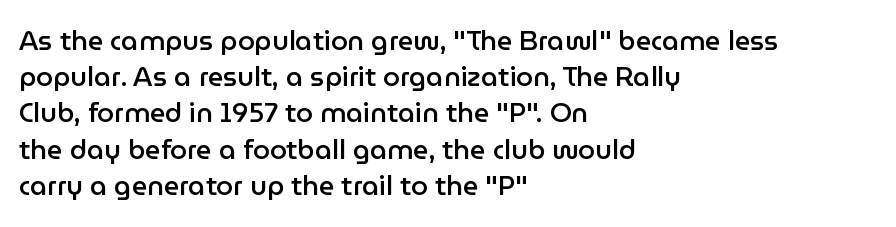
{"italic": "no", "bold": "semi", "underline": "no", "align": "left", "line_spacing": "normal", "line_spacing_ratio": 1.34, "letter_spacing": "normal", "letter_spacing_em": 0.0, "glyph_px": 27}
